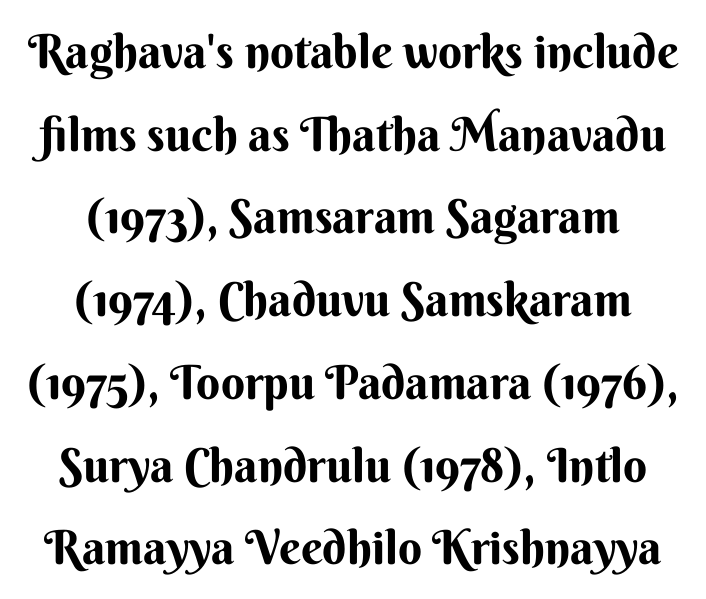
The image shows 47 px bold sans-serif type, upright; set centered, line spacing 1.76x, normal letter spacing, not underlined; medium stroke contrast and a small x-height.
